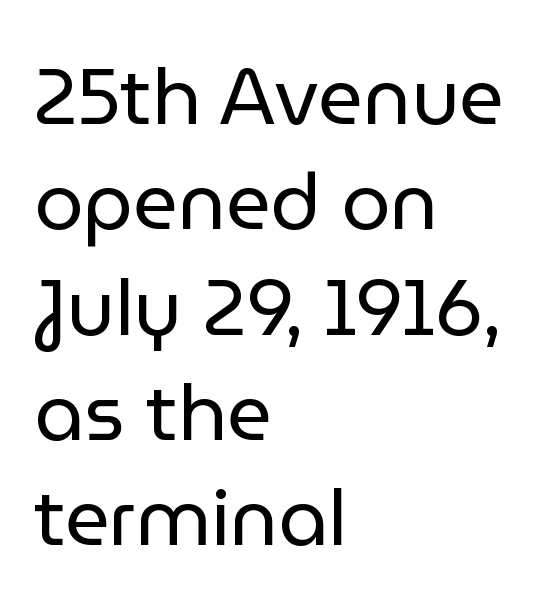
{"serif": "no", "italic": "no", "bold": "no", "weight": "regular", "width": "normal", "stroke_contrast": "low", "x_height": "medium", "monospaced": "no", "underline": "no", "align": "left", "line_spacing": "normal", "line_spacing_ratio": 1.35, "letter_spacing": "normal", "letter_spacing_em": 0.0, "glyph_px": 78}
